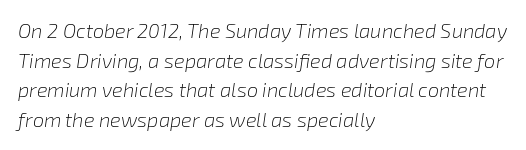
Vertically, the passage feels balanced, rows spaced as you'd expect. The baseline area is clear. Every character sits at an angle, as italics do. The letters sit at their default tracking, neither squeezed nor spread.
